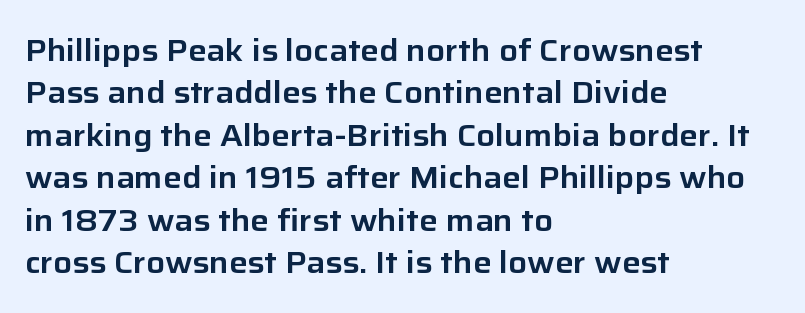
Q: Is the text italic (slanted)? A: No, it is upright.
Q: Is the typeface a serif or a sans-serif typeface? A: Sans-serif.
Q: Is the text underlined? A: No.
Q: How is the paragraph aligned? A: Left-aligned.
Q: Is the spacing between letters normal or unusually wide? A: Normal.
Q: Is the spacing between lines tight, normal or loose? A: Normal.
Q: Width (condensed, normal, or wide)? A: Normal.
Q: Stroke contrast? A: Low.
Q: x-height? A: Medium.
Q: Monospaced? A: No.
